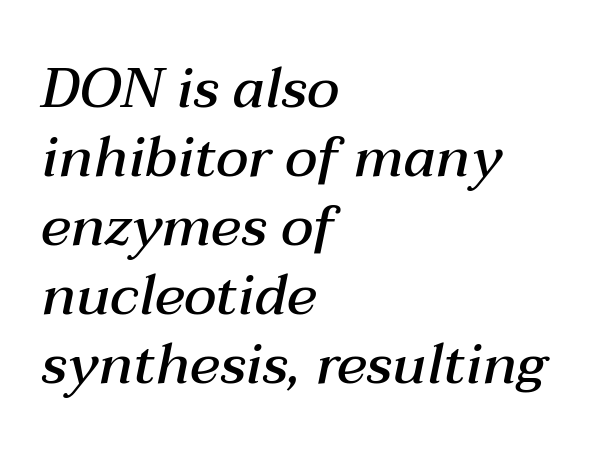
Spacing verdict: proportional, widths tailored to each character. In CSS terms this would be text-align: left. Short note: letters normally spaced. Emphasis-style slanted type is in use.
